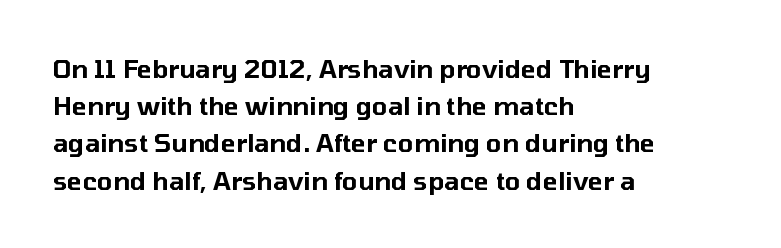
Q: Is the text italic (slanted)? A: No, it is upright.
Q: Is the text underlined? A: No.
Q: How is the paragraph aligned? A: Left-aligned.
Q: Is the spacing between letters normal or unusually wide? A: Normal.
Q: Is the spacing between lines tight, normal or loose? A: Normal.
